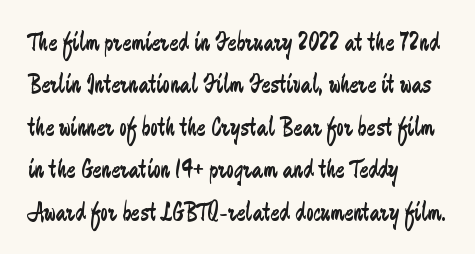
Characters follow at the spacing the type designer built in. Where is the straight margin? On the left. Weight: regular or lighter. Check the space under the baseline: it is left empty. Each new line begins a customary step beneath the previous one.
